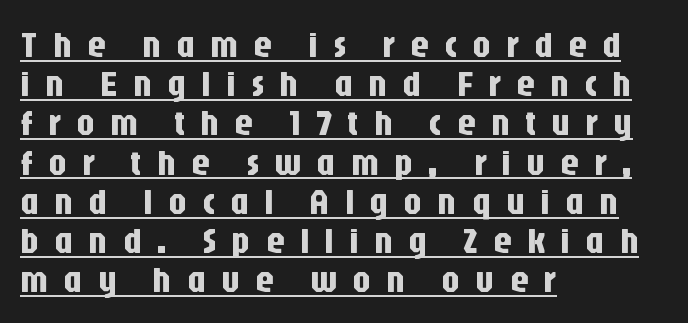
Q: Is the text italic (slanted)? A: No, it is upright.
Q: Is the typeface a serif or a sans-serif typeface? A: Sans-serif.
Q: Is the text underlined? A: Yes.
Q: How is the paragraph aligned? A: Left-aligned.
Q: Is the spacing between letters normal or unusually wide? A: Unusually wide.
Q: Is the spacing between lines tight, normal or loose? A: Tight.
Q: Width (condensed, normal, or wide)? A: Condensed.
Q: Stroke contrast? A: Low.
Q: x-height? A: Large.
Q: Monospaced? A: No.
